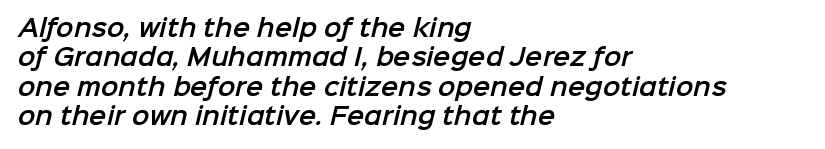
The image shows 23 px text type; set left-aligned, normal line spacing (1.28x), normal letter spacing, not underlined.
